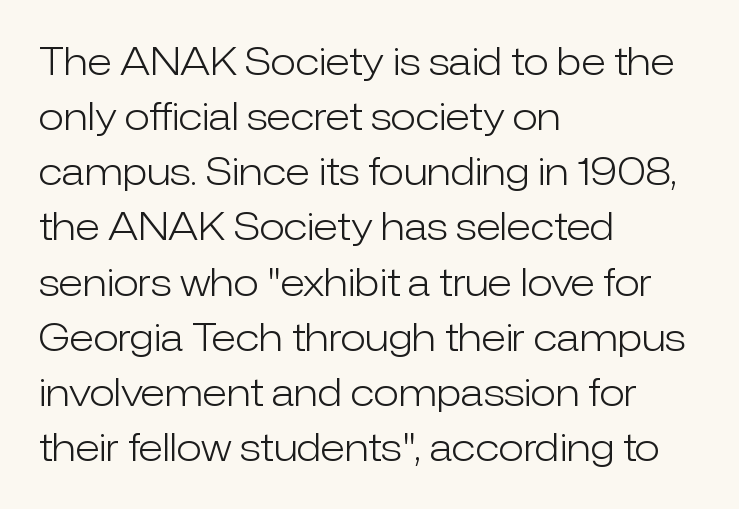
Q: Is the text bold? A: No.
Q: Is the text italic (slanted)? A: No, it is upright.
Q: Is the typeface a serif or a sans-serif typeface? A: Sans-serif.
Q: Is the text underlined? A: No.
Q: How is the paragraph aligned? A: Left-aligned.
Q: Is the spacing between letters normal or unusually wide? A: Normal.
Q: Is the spacing between lines tight, normal or loose? A: Normal.
Q: Width (condensed, normal, or wide)? A: Normal.
Q: Stroke contrast? A: Low.
Q: x-height? A: Medium.
Q: Monospaced? A: No.
